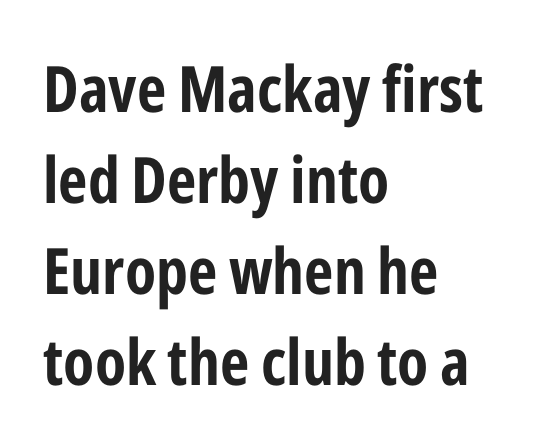
Q: Is the text bold? A: Yes.
Q: Is the text italic (slanted)? A: No, it is upright.
Q: Is the typeface a serif or a sans-serif typeface? A: Sans-serif.
Q: Is the text underlined? A: No.
Q: How is the paragraph aligned? A: Left-aligned.
Q: Is the spacing between letters normal or unusually wide? A: Normal.
Q: Is the spacing between lines tight, normal or loose? A: Normal.
Q: Width (condensed, normal, or wide)? A: Condensed.
Q: Stroke contrast? A: Low.
Q: x-height? A: Medium.
Q: Monospaced? A: No.
